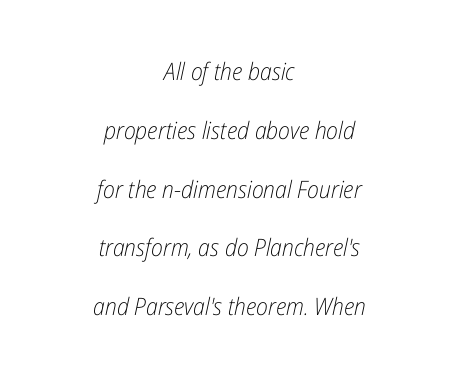
The image shows 24 px text type, italic (leaning right); set centered, loose line spacing (2.45x), normal letter spacing, not underlined.
